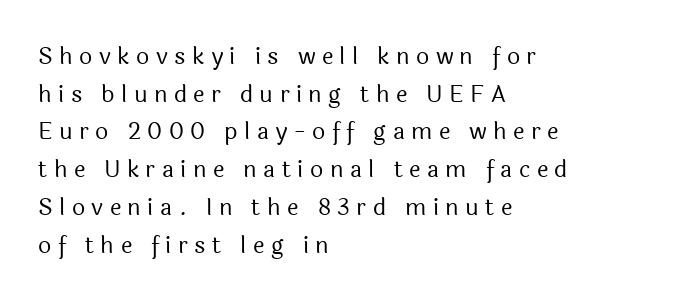
Leftover space on each line is placed entirely after the last word. The passage shown is not underscored anywhere. Unbolded letterforms with no extra heft. Horizontal bands of white between lines are of average thickness.
